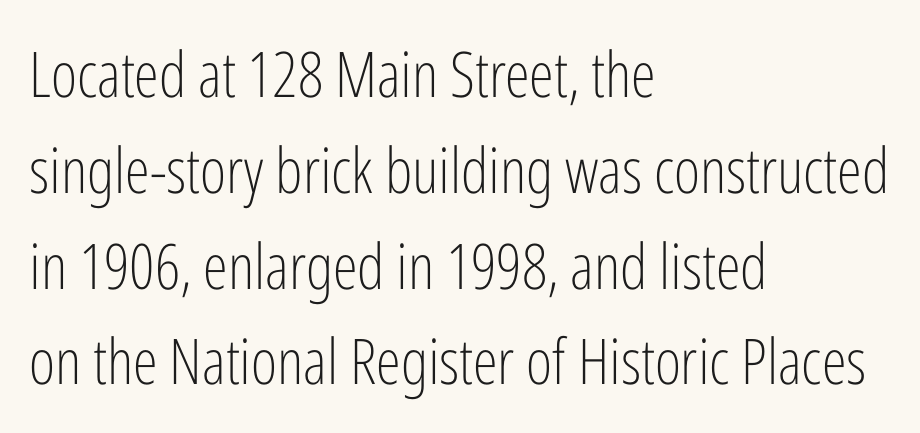
{"serif": "no", "italic": "no", "bold": "no", "weight": "light", "width": "condensed", "stroke_contrast": "low", "x_height": "medium", "monospaced": "no", "underline": "no", "align": "left", "line_spacing": "normal", "line_spacing_ratio": 1.52, "letter_spacing": "normal", "letter_spacing_em": 0.0, "glyph_px": 63}
